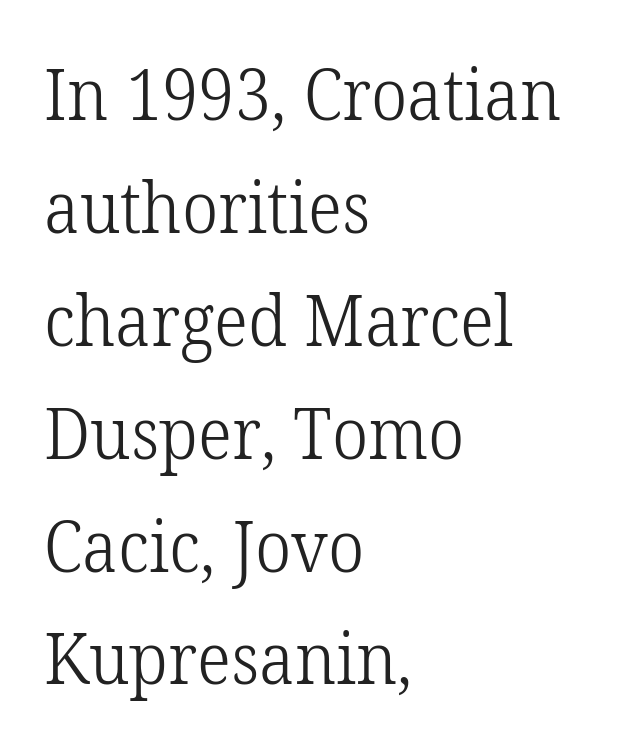
{"serif": "yes", "italic": "no", "bold": "no", "weight": "light", "width": "normal", "stroke_contrast": "low", "x_height": "medium", "monospaced": "no", "underline": "no", "align": "left", "line_spacing": "normal", "line_spacing_ratio": 1.59, "letter_spacing": "normal", "letter_spacing_em": 0.0, "glyph_px": 71}
